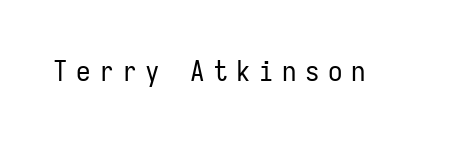
{"serif": "no", "italic": "no", "bold": "no", "weight": "regular", "width": "condensed", "stroke_contrast": "low", "x_height": "medium", "monospaced": "yes", "underline": "no", "letter_spacing": "wide", "letter_spacing_em": 0.29, "glyph_px": 29}
